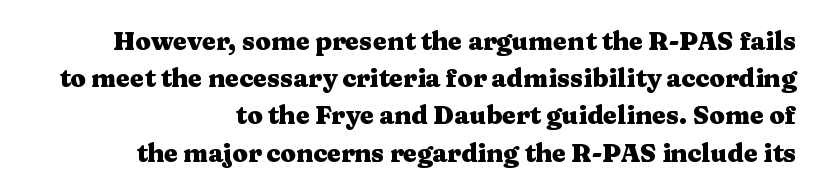
{"italic": "no", "bold": "yes", "underline": "no", "align": "right", "line_spacing": "normal", "line_spacing_ratio": 1.49, "letter_spacing": "normal", "letter_spacing_em": 0.0, "glyph_px": 25}
